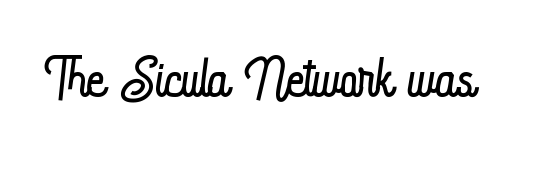
Q: Is the text bold? A: No.
Q: Is the text underlined? A: No.
Q: Is the spacing between letters normal or unusually wide? A: Normal.
Q: Width (condensed, normal, or wide)? A: Condensed.
Q: Stroke contrast? A: Low.
Q: x-height? A: Small.
Q: Monospaced? A: No.
